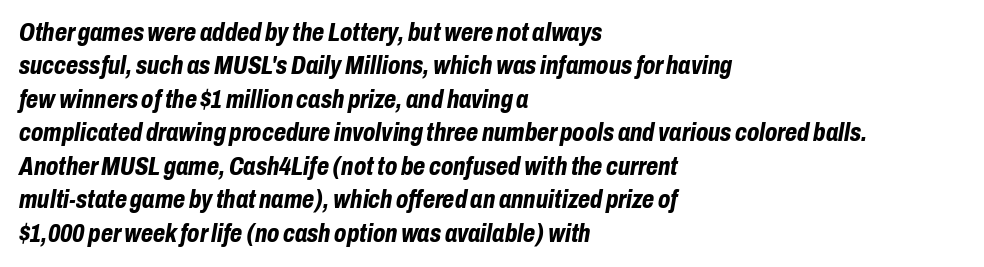
{"italic": "yes", "lean": "right", "slant_degrees": 10, "bold": "yes", "underline": "no", "align": "left", "line_spacing": "normal", "line_spacing_ratio": 1.34, "letter_spacing": "normal", "letter_spacing_em": 0.0, "glyph_px": 25}
